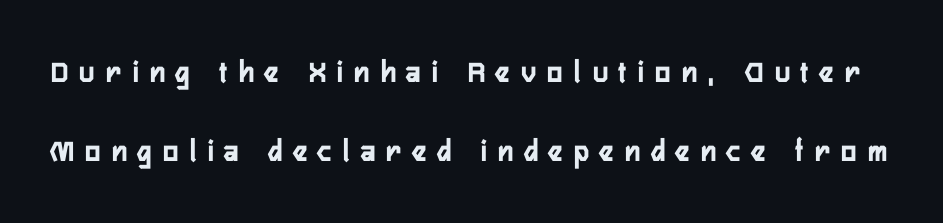
The image shows 32 px semibold, condensed sans-serif type, upright; set loose line spacing (2.46x), unusually wide letter spacing (+0.35 em), not underlined; low stroke contrast and a medium x-height.
